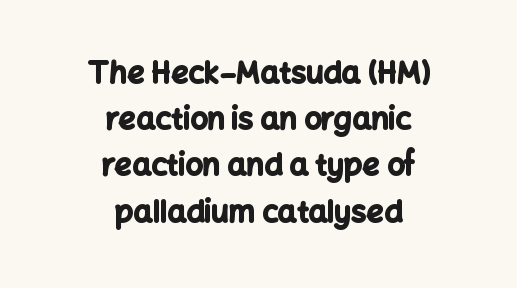
The zone under the glyphs is completely vacant. The sample has been set heavy, in full bold. Each letter keeps its own natural width here, so spacing adapts to shape. Baseline-to-baseline distance is the conventional proportion of letter height. Ascenders rise straight up at ninety degrees. Does extra space separate the letters? No, they use regular spacing.
